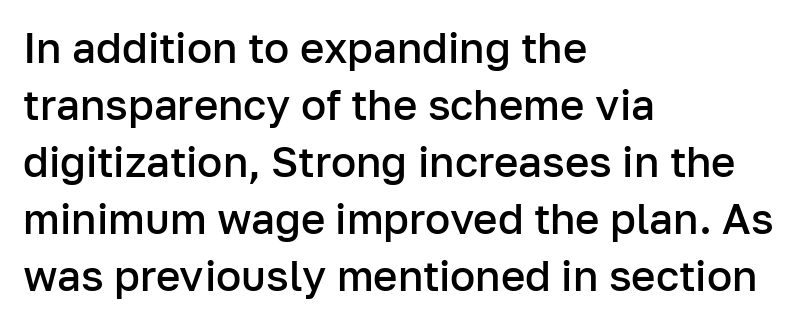
{"serif": "no", "italic": "no", "bold": "semi", "weight": "semibold", "width": "normal", "stroke_contrast": "low", "x_height": "medium", "monospaced": "no", "underline": "no", "align": "left", "line_spacing": "normal", "line_spacing_ratio": 1.36, "letter_spacing": "normal", "letter_spacing_em": 0.0, "glyph_px": 42}
